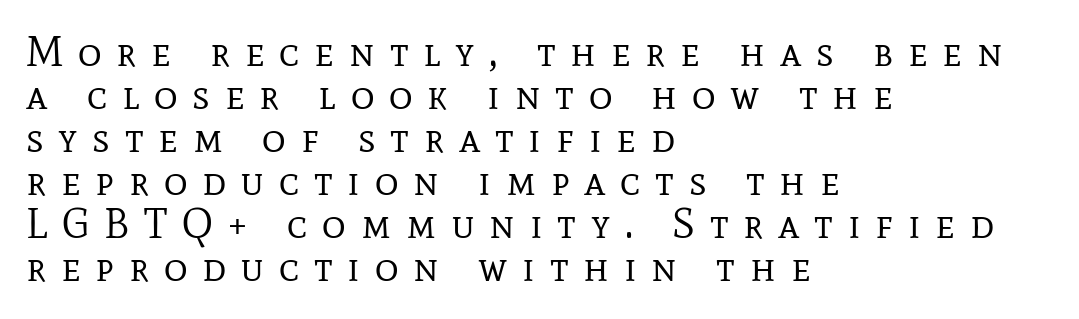
Q: Is the text bold? A: No.
Q: Is the text italic (slanted)? A: No, it is upright.
Q: Is the typeface a serif or a sans-serif typeface? A: Serif.
Q: Is the text underlined? A: No.
Q: How is the paragraph aligned? A: Left-aligned.
Q: Is the spacing between letters normal or unusually wide? A: Unusually wide.
Q: Is the spacing between lines tight, normal or loose? A: Tight.
Q: Width (condensed, normal, or wide)? A: Normal.
Q: Stroke contrast? A: Low.
Q: x-height? A: Medium.
Q: Monospaced? A: No.
